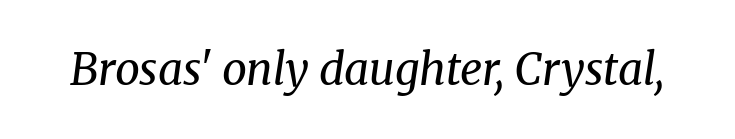
Q: Is the text bold? A: No.
Q: Is the text italic (slanted)? A: Yes, it leans right by about 8 degrees.
Q: Is the typeface a serif or a sans-serif typeface? A: Serif.
Q: Is the text underlined? A: No.
Q: Is the spacing between letters normal or unusually wide? A: Normal.
Q: Width (condensed, normal, or wide)? A: Normal.
Q: Stroke contrast? A: Medium.
Q: x-height? A: Medium.
Q: Monospaced? A: No.
